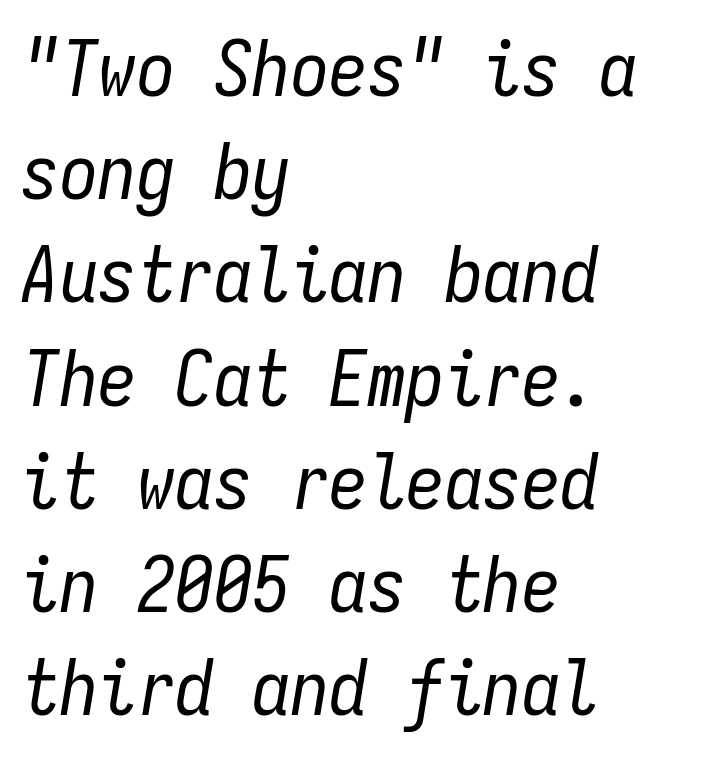
{"italic": "yes", "lean": "right", "slant_degrees": 9, "bold": "no", "weight": "regular", "width": "condensed", "stroke_contrast": "low", "x_height": "medium", "monospaced": "yes", "underline": "no", "align": "left", "line_spacing": "normal", "line_spacing_ratio": 1.34, "letter_spacing": "normal", "letter_spacing_em": 0.0, "glyph_px": 77}
